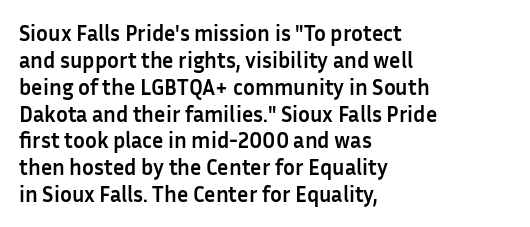
Q: Is the text bold? A: Yes.
Q: Is the text italic (slanted)? A: No, it is upright.
Q: Is the text underlined? A: No.
Q: How is the paragraph aligned? A: Left-aligned.
Q: Is the spacing between letters normal or unusually wide? A: Normal.
